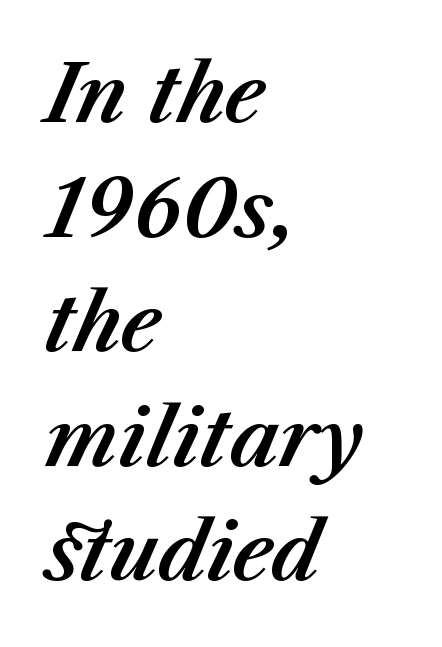
{"italic": "yes", "lean": "right", "slant_degrees": 23, "width": "normal", "stroke_contrast": "medium", "x_height": "medium", "monospaced": "no", "underline": "no", "align": "left", "line_spacing": "normal", "line_spacing_ratio": 1.45, "letter_spacing": "normal", "letter_spacing_em": 0.0, "glyph_px": 79}
